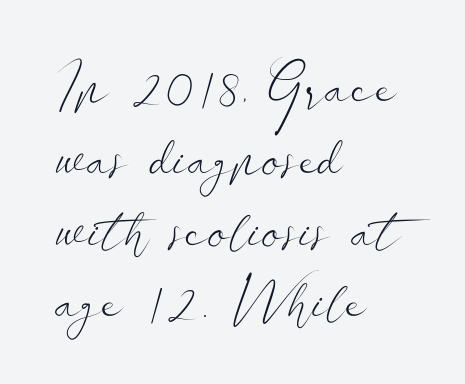
{"serif": "no", "bold": "no", "weight": "light", "width": "wide", "stroke_contrast": "low", "x_height": "small", "monospaced": "no", "underline": "no", "align": "left", "line_spacing": "normal", "line_spacing_ratio": 1.26, "letter_spacing": "normal", "letter_spacing_em": 0.0, "glyph_px": 57}
